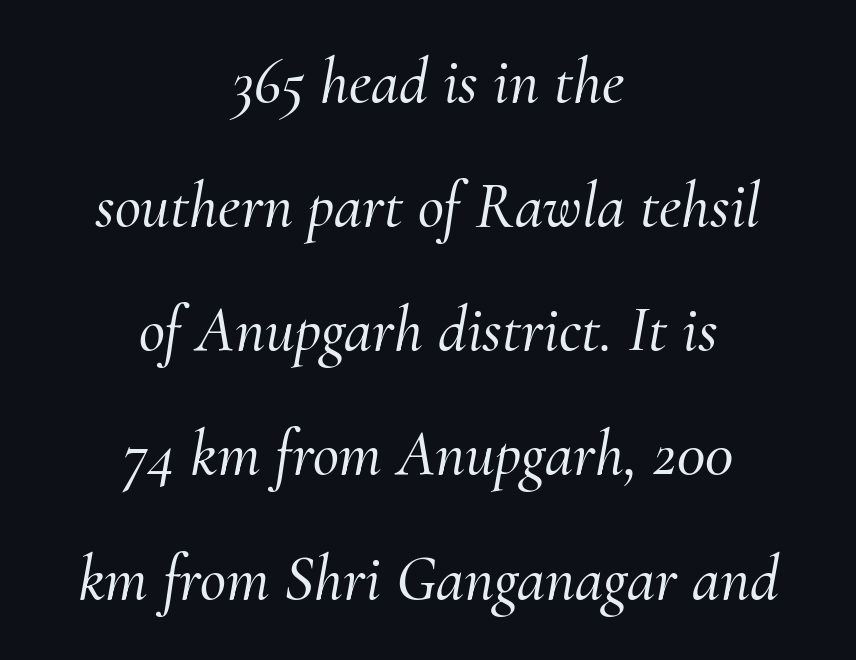
{"serif": "yes", "italic": "yes", "lean": "right", "slant_degrees": 10, "width": "normal", "stroke_contrast": "medium", "x_height": "small", "monospaced": "no", "underline": "no", "align": "center", "line_spacing": "loose", "line_spacing_ratio": 1.94, "letter_spacing": "normal", "letter_spacing_em": 0.0, "glyph_px": 64}
